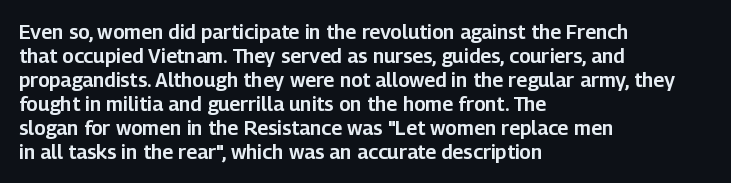
The image shows 20 px text type, upright; set left-aligned, line spacing 1.2x, normal letter spacing, not underlined.
